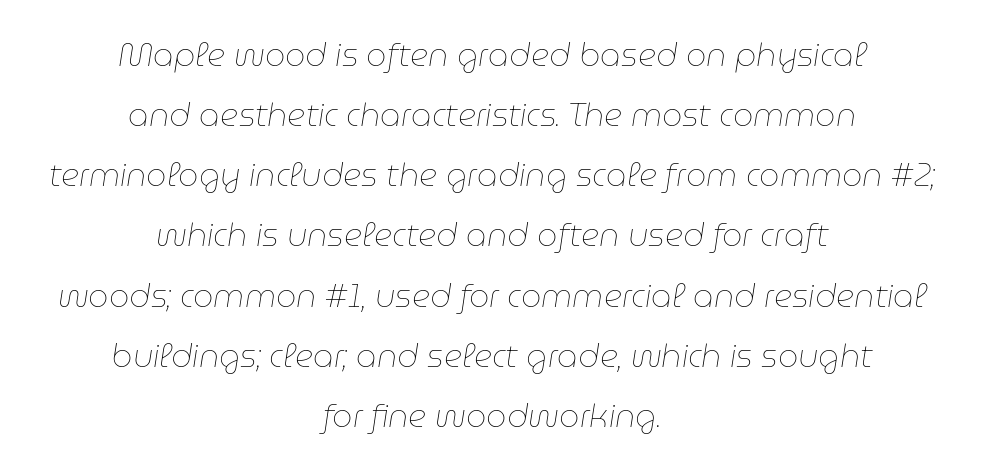
The image shows 32 px thin type, italic (leaning right); set centered, line spacing 1.88x, normal letter spacing, not underlined; low stroke contrast and a medium x-height.
